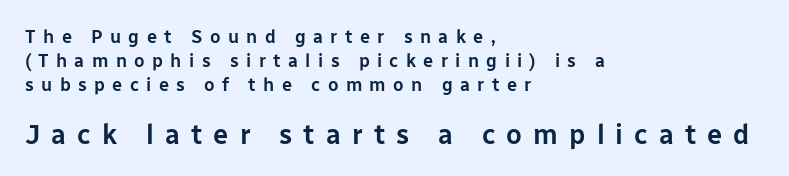
{"italic": "no", "underline": "no", "align": "left", "line_spacing": "normal", "line_spacing_ratio": 1.32, "letter_spacing": "wide", "letter_spacing_em": 0.41, "larger_block": "second", "size_ratio": 1.5, "glyph_px": 27}
